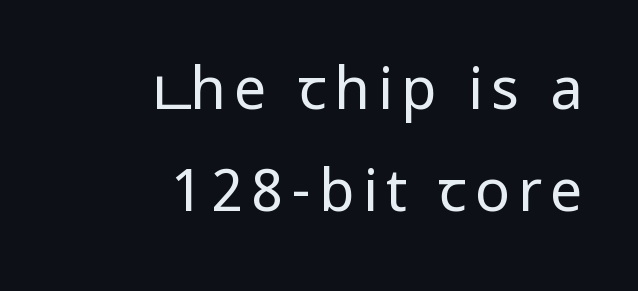
Q: Is the text bold? A: No.
Q: Is the text italic (slanted)? A: No, it is upright.
Q: Is the typeface a serif or a sans-serif typeface? A: Sans-serif.
Q: Is the text underlined? A: No.
Q: How is the paragraph aligned? A: Right-aligned.
Q: Width (condensed, normal, or wide)? A: Condensed.
Q: Stroke contrast? A: Low.
